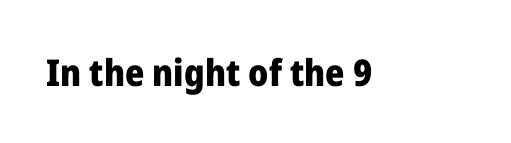
Character widths vary here, with narrow letters taking less room than wide ones. To sum up the face: it is a sans, with no serifs. A clean baseline with only descenders dipping below it. Its strokes are broad and dark, the hallmark of bold type. Caption: standard tracking, unaltered.
